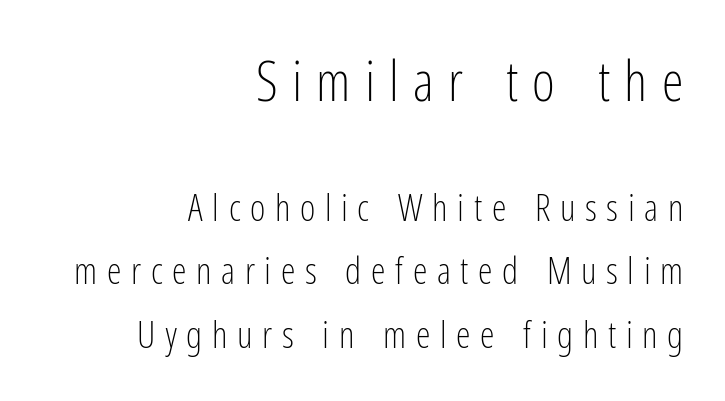
The designer gave the opening block more size than the closing block. Is there any slant? The stems are plumb. On a weight scale, this lands at 450 or below. Each letter keeps its own natural width here, so spacing adapts to shape.
